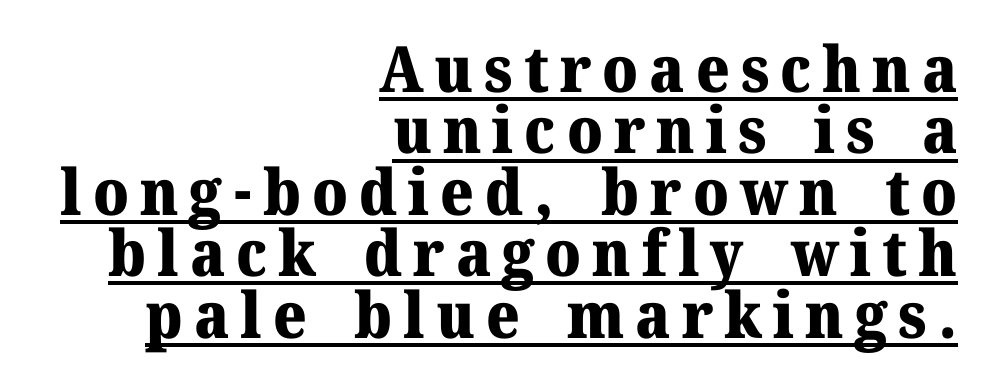
{"serif": "yes", "italic": "no", "bold": "yes", "weight": "heavy", "width": "normal", "stroke_contrast": "medium", "x_height": "medium", "monospaced": "no", "underline": "yes", "align": "right", "line_spacing": "tight", "line_spacing_ratio": 0.96, "glyph_px": 64}
